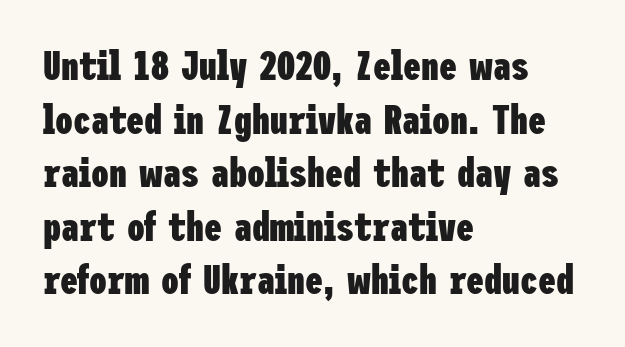
Letter spacing: default. This is heavy type, rendered in bold. In terms of posture, this sample is upright. Line starts are locked; line ends wander. No word sits above an underline.
